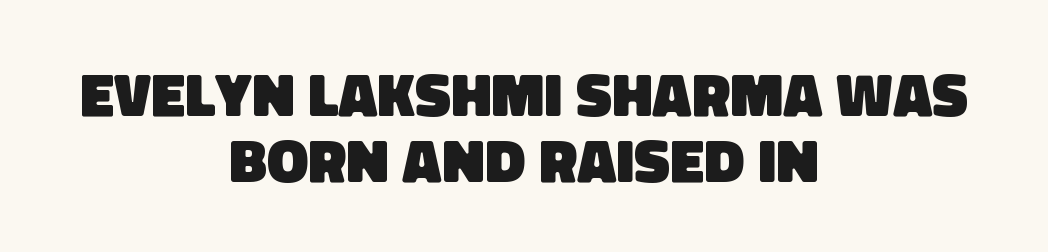
Letter spacing: default. The area under the type is left untouched. Does the type have serifs? No, each stem ends abruptly. The rendering uses a small line-height, squeezing the rows. These lines are rendered in a variable-pitch font. How heavy is the stroke? Heavy — this is a bold.
